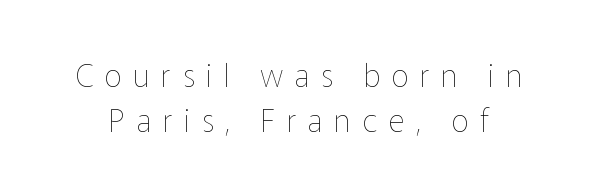
Q: Is the text bold? A: No.
Q: Is the text italic (slanted)? A: No, it is upright.
Q: Is the text underlined? A: No.
Q: Is the spacing between letters normal or unusually wide? A: Unusually wide.
Q: Is the spacing between lines tight, normal or loose? A: Normal.
Q: Width (condensed, normal, or wide)? A: Normal.
Q: Stroke contrast? A: Low.
Q: x-height? A: Medium.
Q: Monospaced? A: No.
